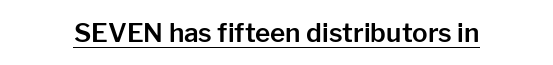
Q: Is the text italic (slanted)? A: No, it is upright.
Q: Is the text underlined? A: Yes.
Q: Is the spacing between letters normal or unusually wide? A: Normal.
